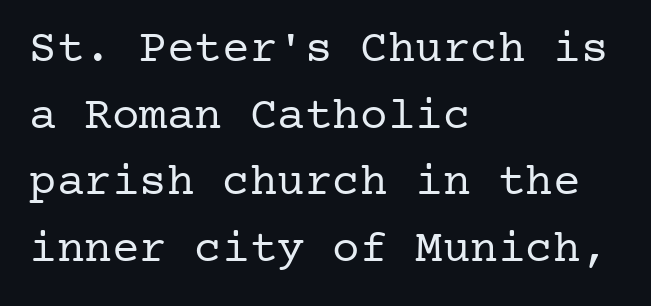
The image shows 46 px regular-weight serif type, upright; set left-aligned, normal line spacing (1.45x), normal letter spacing, not underlined; low stroke contrast and a medium x-height.
